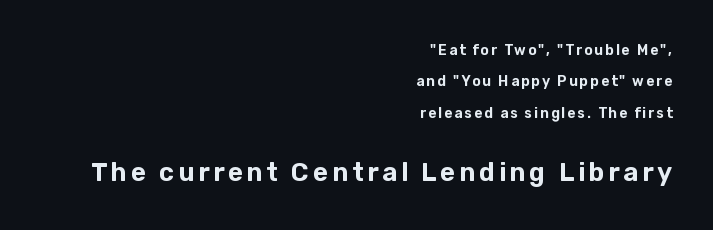
Q: Is the text italic (slanted)? A: No, it is upright.
Q: Is the text underlined? A: No.
Q: How is the paragraph aligned? A: Right-aligned.
Q: Is the spacing between lines tight, normal or loose? A: Loose.
Q: Which block of text is set in a larger size, the first (top) or the second (bottom)? A: The second (bottom) one.
